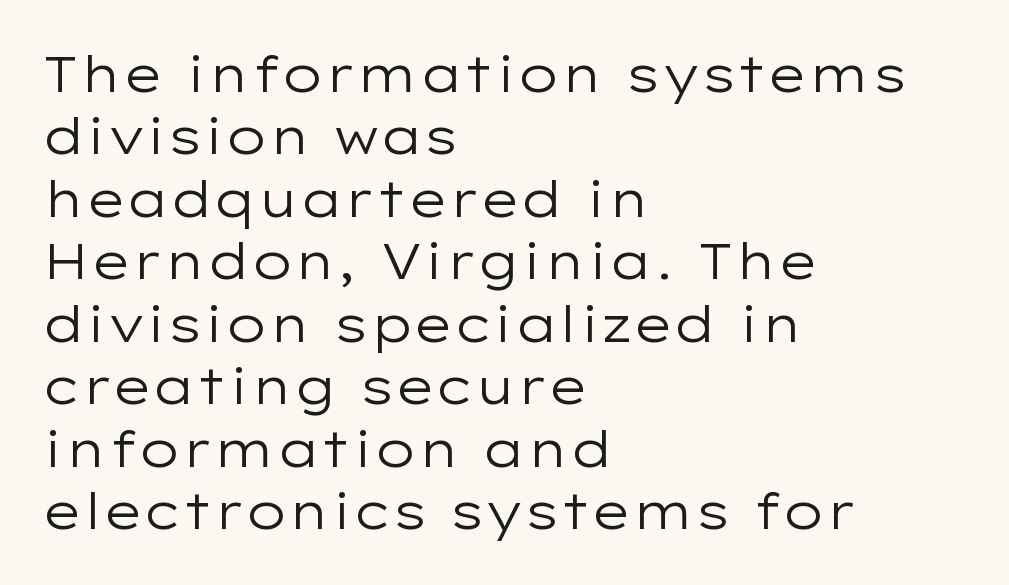
Q: Is the text bold? A: No.
Q: Is the text italic (slanted)? A: No, it is upright.
Q: Is the typeface a serif or a sans-serif typeface? A: Sans-serif.
Q: Is the text underlined? A: No.
Q: How is the paragraph aligned? A: Left-aligned.
Q: Is the spacing between letters normal or unusually wide? A: Normal.
Q: Is the spacing between lines tight, normal or loose? A: Normal.
Q: Width (condensed, normal, or wide)? A: Wide.
Q: Stroke contrast? A: Low.
Q: x-height? A: Medium.
Q: Monospaced? A: No.
